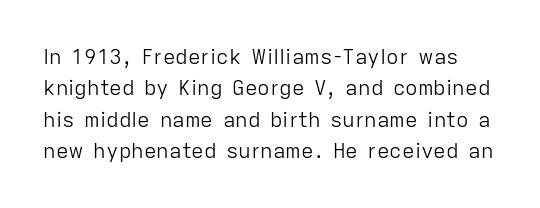
{"italic": "no", "bold": "no", "underline": "no", "line_spacing": "normal", "line_spacing_ratio": 1.5, "letter_spacing": "normal", "letter_spacing_em": 0.0, "glyph_px": 21}
